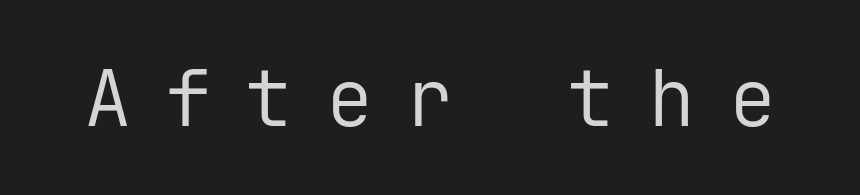
{"serif": "no", "italic": "no", "bold": "no", "weight": "regular", "width": "normal", "stroke_contrast": "low", "x_height": "medium", "monospaced": "yes", "underline": "no", "letter_spacing": "wide", "letter_spacing_em": 0.42, "glyph_px": 79}
